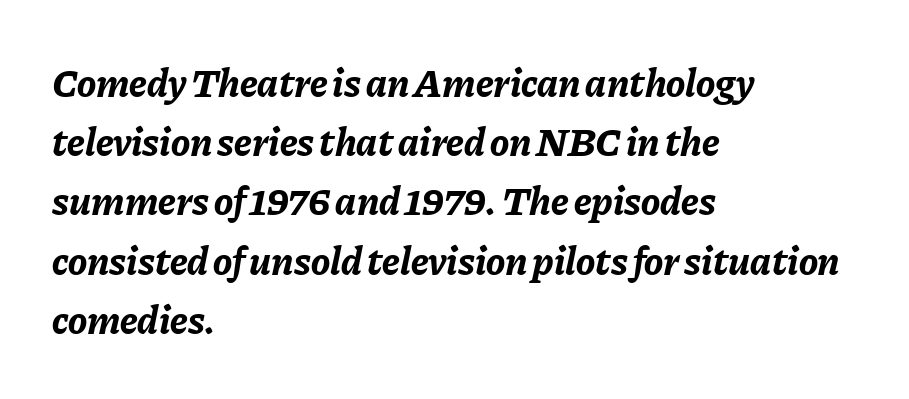
These words are printed bold, with thick strokes throughout. Do the characters align in a grid? No, the font is proportional. Posture: slanted. A clean baseline with only descenders dipping below it.
